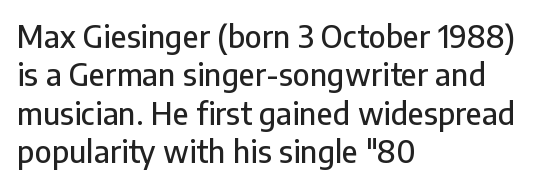
The image shows 30 px sans-serif type, upright; set left-aligned, normal line spacing (1.28x), normal letter spacing, not underlined; low stroke contrast and a medium x-height.
